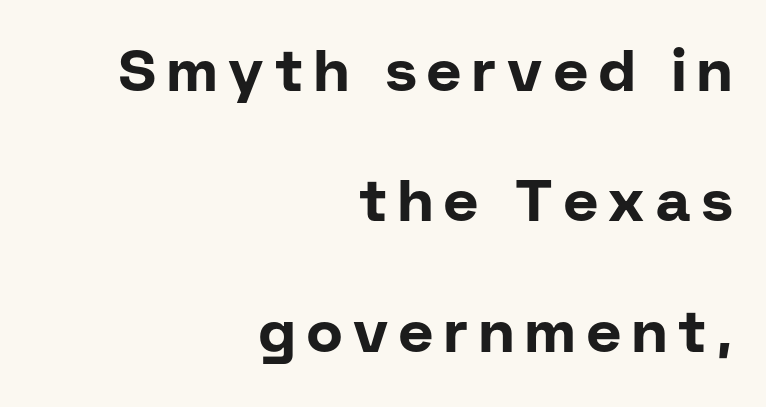
{"serif": "no", "italic": "no", "bold": "yes", "weight": "bold", "width": "normal", "stroke_contrast": "low", "x_height": "medium", "monospaced": "no", "underline": "no", "align": "right", "line_spacing": "loose", "line_spacing_ratio": 2.21, "glyph_px": 59}
